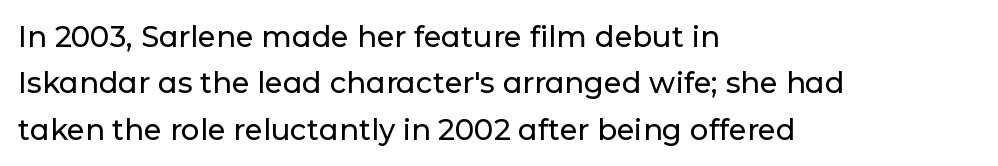
{"serif": "no", "italic": "no", "width": "normal", "stroke_contrast": "low", "x_height": "medium", "monospaced": "no", "underline": "no", "align": "left", "line_spacing": "normal", "line_spacing_ratio": 1.6, "letter_spacing": "normal", "letter_spacing_em": 0.0, "glyph_px": 29}
